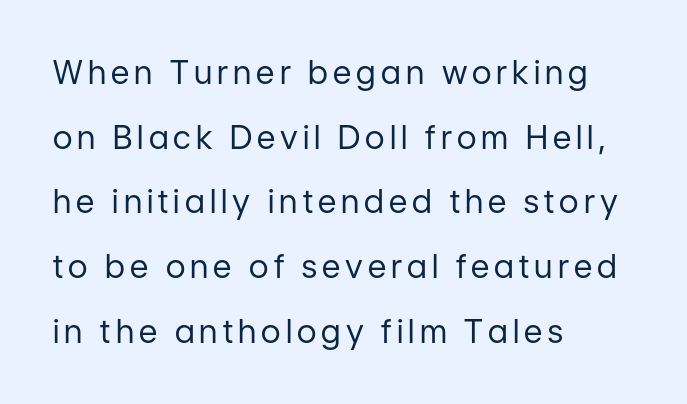
{"serif": "no", "italic": "no", "bold": "no", "weight": "regular", "width": "normal", "stroke_contrast": "low", "x_height": "medium", "monospaced": "no", "underline": "no", "align": "left", "line_spacing": "loose", "line_spacing_ratio": 2.02, "glyph_px": 32}
